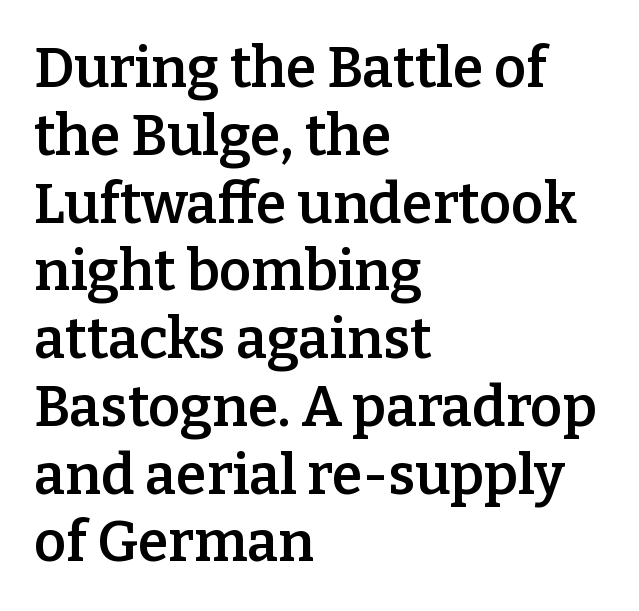
{"serif": "yes", "italic": "no", "bold": "semi", "weight": "semibold", "width": "normal", "stroke_contrast": "low", "x_height": "medium", "monospaced": "no", "underline": "no", "align": "left", "line_spacing_ratio": 1.21, "letter_spacing": "normal", "letter_spacing_em": 0.0, "glyph_px": 56}
